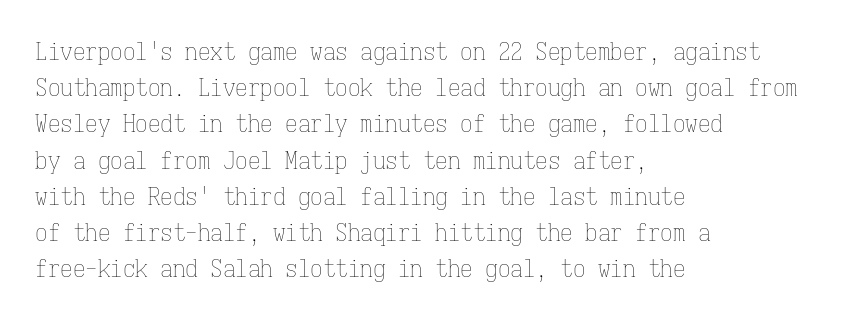
The image shows 25 px text type, upright; set left-aligned, normal line spacing (1.45x), normal letter spacing, not underlined.
